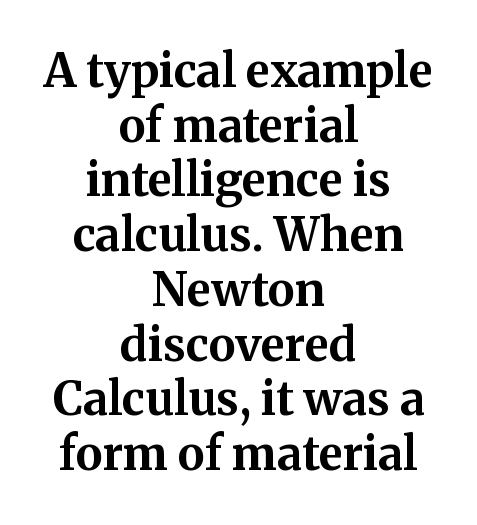
{"serif": "yes", "italic": "no", "bold": "yes", "weight": "bold", "width": "normal", "stroke_contrast": "medium", "x_height": "medium", "monospaced": "no", "underline": "no", "align": "center", "line_spacing_ratio": 1.19, "letter_spacing": "normal", "letter_spacing_em": 0.0, "glyph_px": 46}
